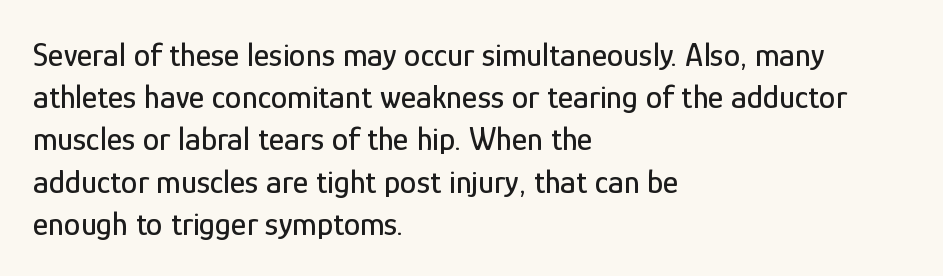
The image shows 33 px condensed sans-serif type, upright; set left-aligned, normal line spacing (1.28x), normal letter spacing, not underlined; low stroke contrast and a medium x-height.
